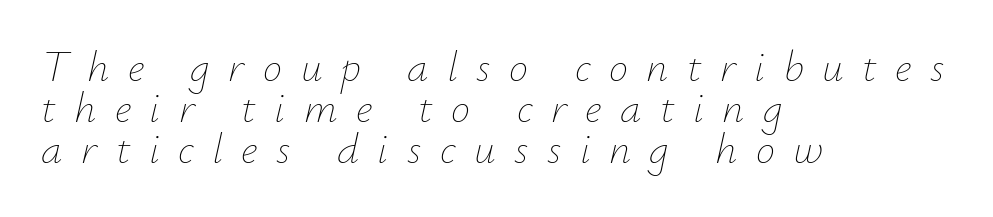
Q: Is the text bold? A: No.
Q: Is the text italic (slanted)? A: Yes, it leans right by about 12 degrees.
Q: Is the text underlined? A: No.
Q: How is the paragraph aligned? A: Left-aligned.
Q: Is the spacing between letters normal or unusually wide? A: Unusually wide.
Q: Is the spacing between lines tight, normal or loose? A: Tight.
Q: Width (condensed, normal, or wide)? A: Normal.
Q: Stroke contrast? A: Low.
Q: x-height? A: Small.
Q: Monospaced? A: No.
